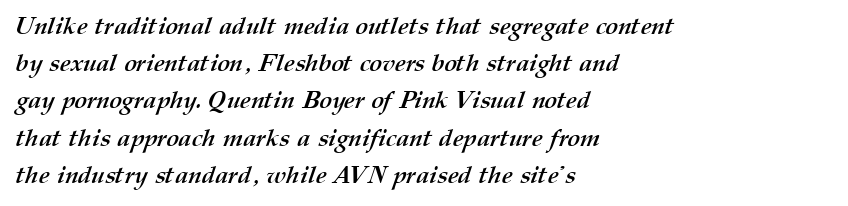
The image shows 24 px bold type; set left-aligned, normal line spacing (1.55x), normal letter spacing, not underlined.
